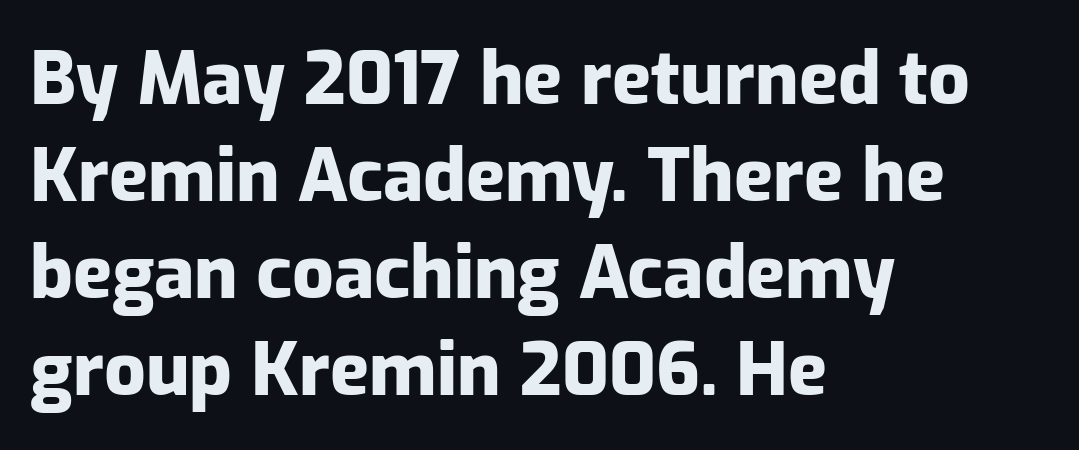
Q: Is the text bold? A: Yes.
Q: Is the text italic (slanted)? A: No, it is upright.
Q: Is the typeface a serif or a sans-serif typeface? A: Sans-serif.
Q: Is the text underlined? A: No.
Q: How is the paragraph aligned? A: Left-aligned.
Q: Is the spacing between letters normal or unusually wide? A: Normal.
Q: Is the spacing between lines tight, normal or loose? A: Normal.
Q: Width (condensed, normal, or wide)? A: Normal.
Q: Stroke contrast? A: Low.
Q: x-height? A: Medium.
Q: Monospaced? A: No.
